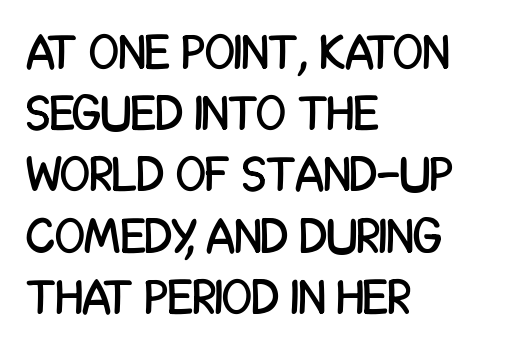
The line-height multiplier appears to be the usual default. Are there feet on the stems? There aren't — it's a sans. The words here are not underlined. Unlike italic type, these characters show no tilt at all. The tracking reads as untouched default to a designer's eye.
